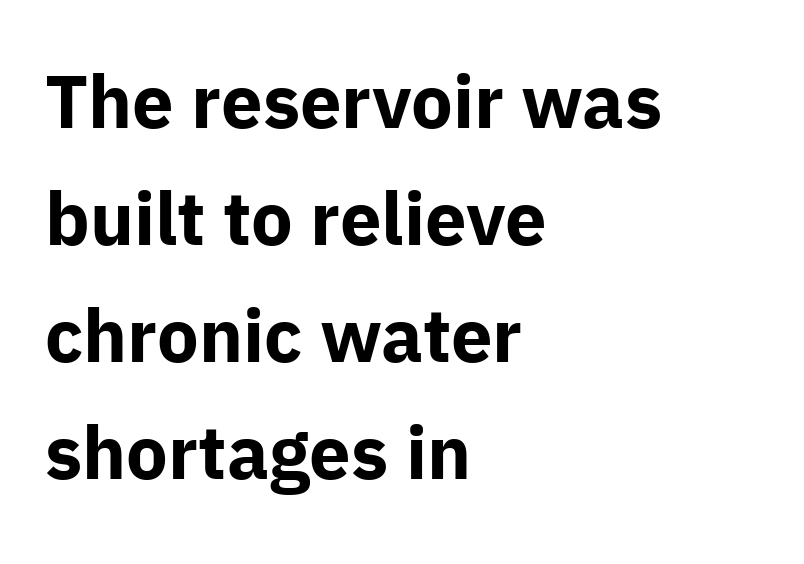
The image shows 74 px bold sans-serif type, upright; set left-aligned, normal line spacing (1.58x), normal letter spacing, not underlined; low stroke contrast and a medium x-height.
